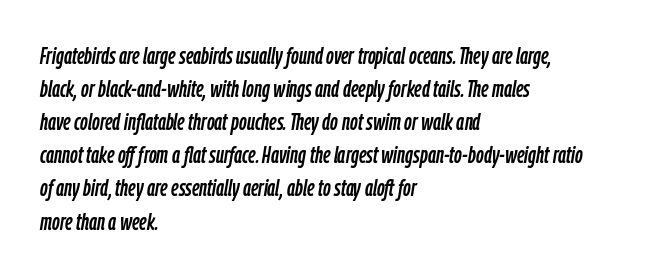
Q: Is the text italic (slanted)? A: Yes, it leans right by about 9 degrees.
Q: Is the text underlined? A: No.
Q: How is the paragraph aligned? A: Left-aligned.
Q: Is the spacing between letters normal or unusually wide? A: Normal.
Q: Is the spacing between lines tight, normal or loose? A: Normal.
